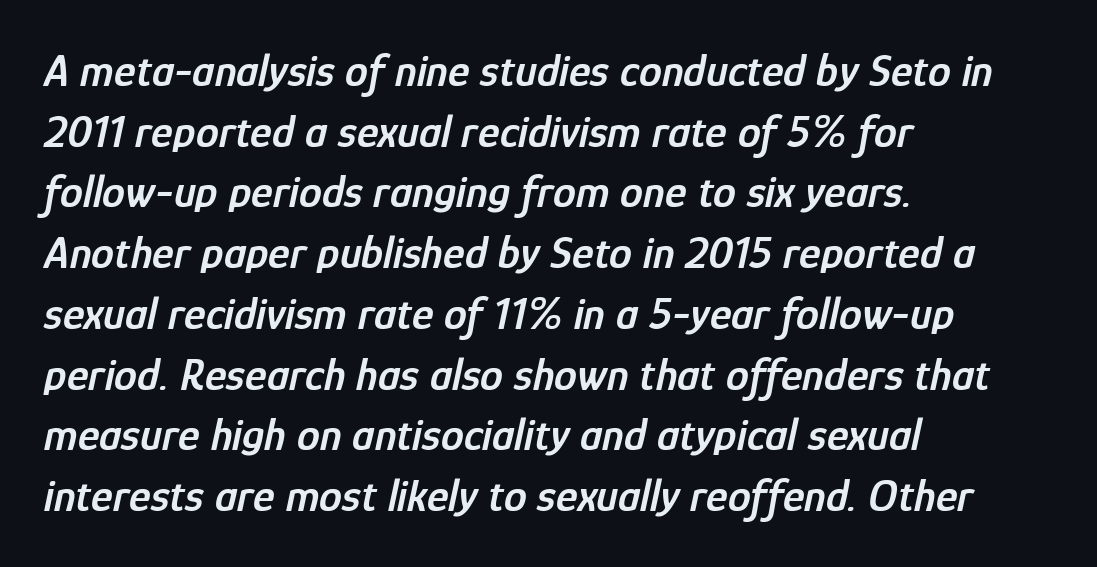
{"italic": "yes", "lean": "right", "slant_degrees": 12, "bold": "semi", "weight": "semibold", "width": "condensed", "stroke_contrast": "low", "x_height": "medium", "monospaced": "no", "underline": "no", "align": "left", "line_spacing": "normal", "line_spacing_ratio": 1.32, "letter_spacing": "normal", "letter_spacing_em": 0.0, "glyph_px": 46}
